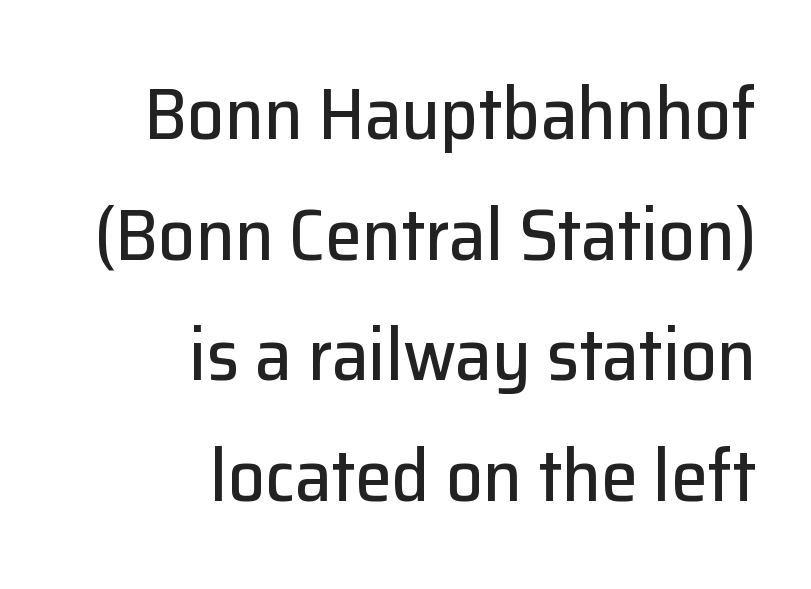
The typeface chosen for these lines omits serifs. Compared with a flush-left layout, this one pins lines to the opposite, right side. You could not count columns in this text — the font is proportionally spaced. No word sits above an underline.
